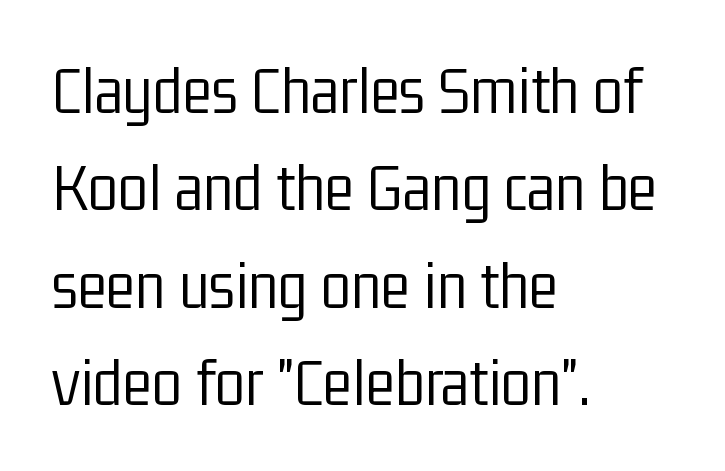
The image shows 69 px light, condensed sans-serif type, upright; set left-aligned, normal line spacing (1.41x), normal letter spacing, not underlined; low stroke contrast and a medium x-height.
